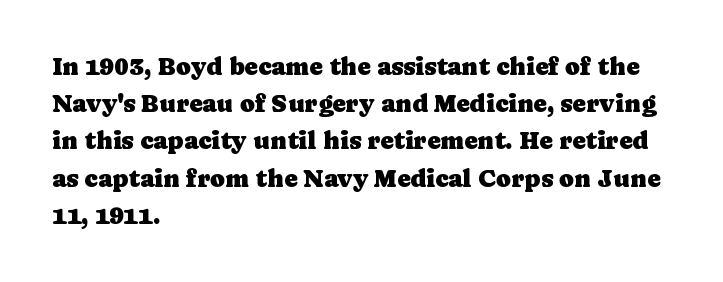
Q: Is the text italic (slanted)? A: No, it is upright.
Q: Is the text underlined? A: No.
Q: How is the paragraph aligned? A: Left-aligned.
Q: Is the spacing between letters normal or unusually wide? A: Normal.
Q: Is the spacing between lines tight, normal or loose? A: Normal.
